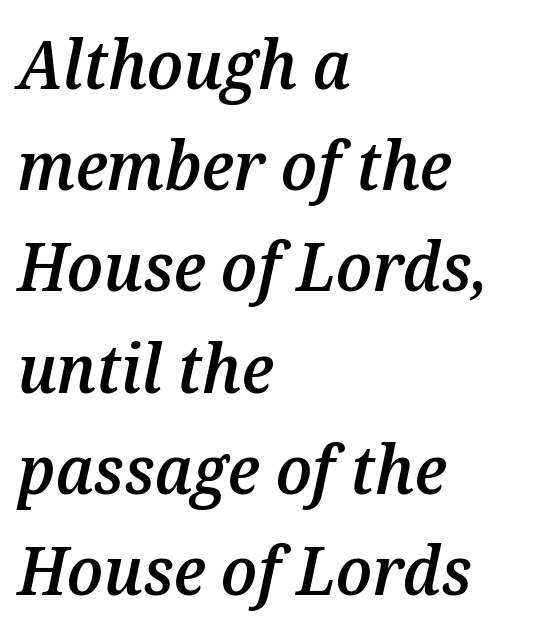
{"italic": "yes", "lean": "right", "slant_degrees": 12, "bold": "semi", "weight": "semibold", "width": "normal", "stroke_contrast": "medium", "x_height": "medium", "monospaced": "no", "underline": "no", "align": "left", "line_spacing": "normal", "line_spacing_ratio": 1.51, "letter_spacing": "normal", "letter_spacing_em": 0.0, "glyph_px": 67}
